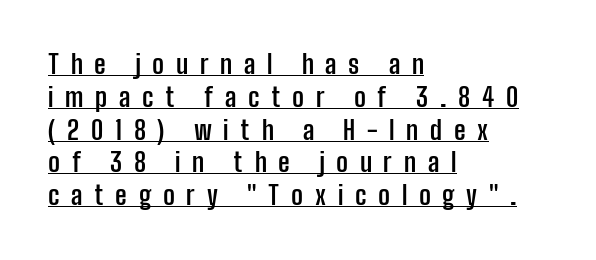
{"italic": "no", "bold": "yes", "underline": "yes", "align": "left", "line_spacing": "normal", "line_spacing_ratio": 1.26, "letter_spacing": "wide", "letter_spacing_em": 0.45, "glyph_px": 26}
